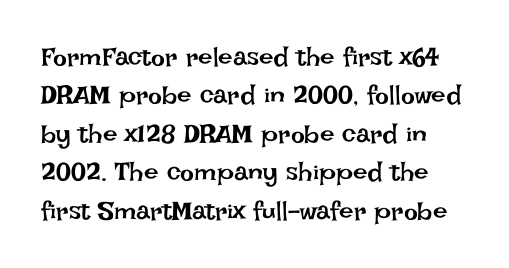
The image shows 26 px text type, upright; set normal line spacing (1.48x), normal letter spacing, not underlined.
